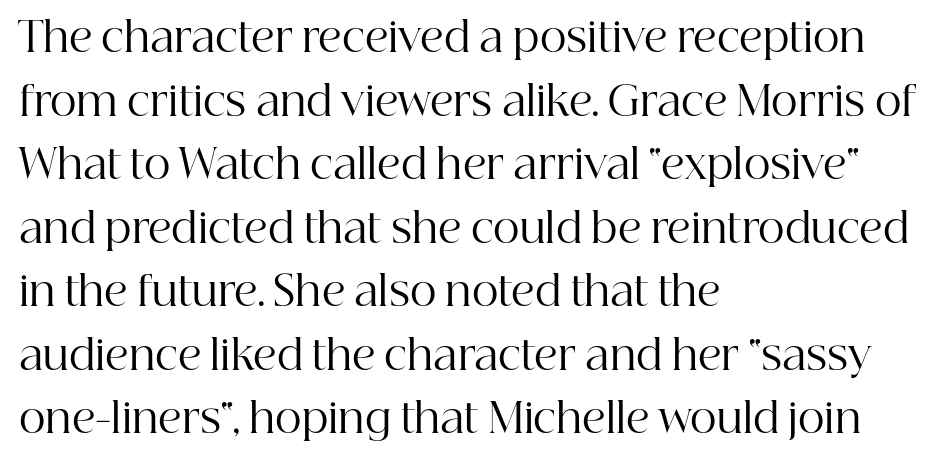
{"serif": "yes", "italic": "no", "bold": "no", "weight": "regular", "width": "normal", "stroke_contrast": "high", "x_height": "medium", "monospaced": "no", "underline": "no", "align": "left", "line_spacing": "normal", "line_spacing_ratio": 1.55, "letter_spacing": "normal", "letter_spacing_em": 0.0, "glyph_px": 41}
